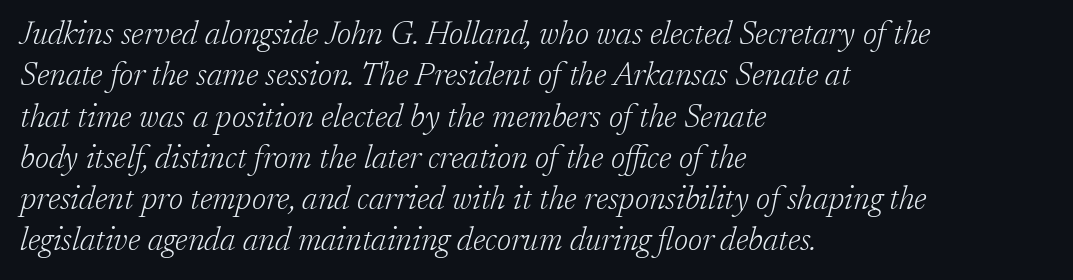
The image shows 32 px light serif type, italic (leaning right); set left-aligned, normal line spacing (1.29x), normal letter spacing, not underlined; low stroke contrast and a medium x-height.
